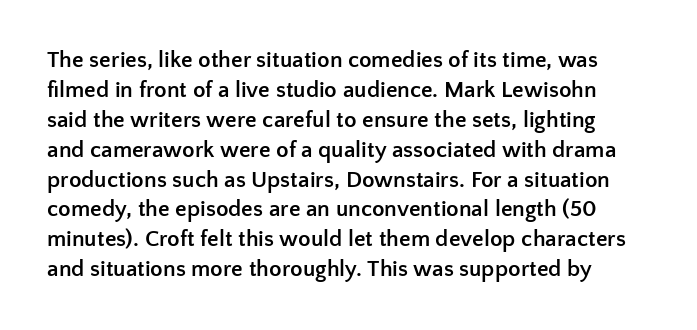
The image shows 23 px bold type, upright; set normal line spacing (1.3x), normal letter spacing, not underlined.
